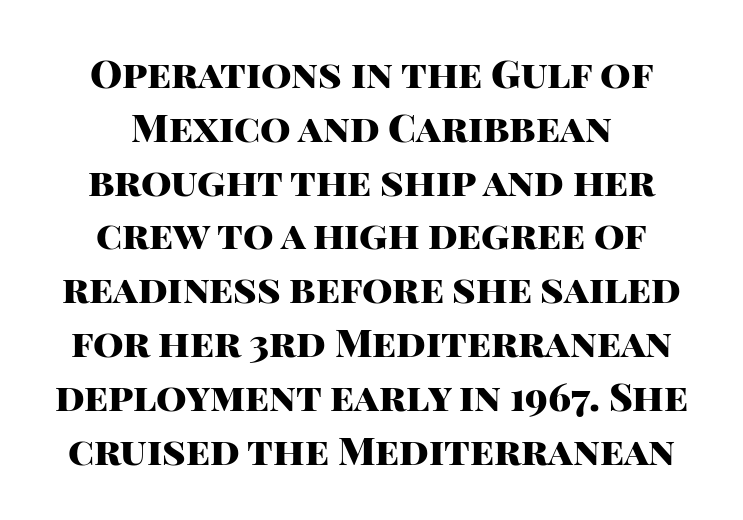
Q: Is the text bold? A: Yes.
Q: Is the text italic (slanted)? A: No, it is upright.
Q: Is the typeface a serif or a sans-serif typeface? A: Sans-serif.
Q: Is the text underlined? A: No.
Q: How is the paragraph aligned? A: Centered.
Q: Is the spacing between letters normal or unusually wide? A: Normal.
Q: Is the spacing between lines tight, normal or loose? A: Normal.
Q: Width (condensed, normal, or wide)? A: Normal.
Q: Stroke contrast? A: High.
Q: x-height? A: Large.
Q: Monospaced? A: No.
